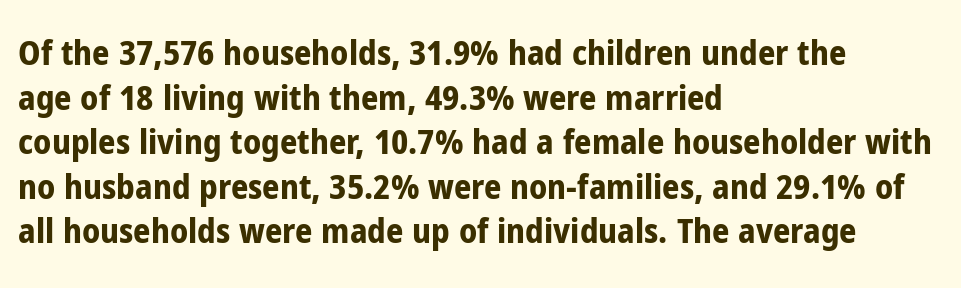
{"serif": "no", "italic": "no", "bold": "yes", "weight": "bold", "width": "condensed", "stroke_contrast": "low", "x_height": "medium", "monospaced": "no", "underline": "no", "align": "left", "line_spacing": "normal", "line_spacing_ratio": 1.31, "letter_spacing": "normal", "letter_spacing_em": 0.0, "glyph_px": 34}
